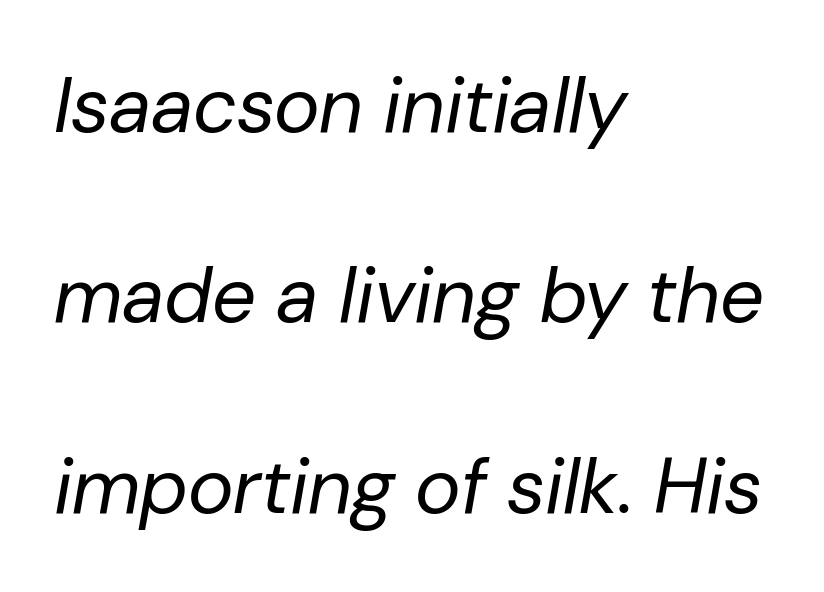
{"italic": "yes", "lean": "right", "slant_degrees": 10, "bold": "no", "weight": "regular", "width": "normal", "stroke_contrast": "low", "x_height": "medium", "monospaced": "no", "underline": "no", "align": "left", "line_spacing": "loose", "line_spacing_ratio": 2.44, "letter_spacing": "normal", "letter_spacing_em": 0.0, "glyph_px": 78}
